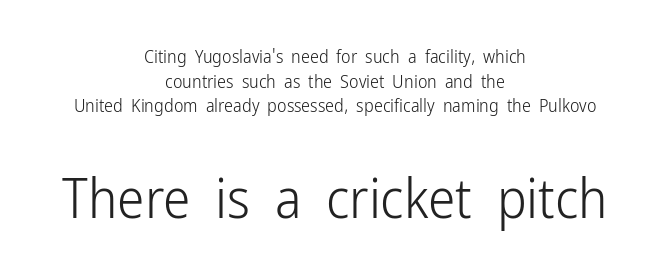
Q: Is the text bold? A: No.
Q: Is the text italic (slanted)? A: No, it is upright.
Q: Is the typeface a serif or a sans-serif typeface? A: Sans-serif.
Q: Is the text underlined? A: No.
Q: How is the paragraph aligned? A: Centered.
Q: Is the spacing between letters normal or unusually wide? A: Normal.
Q: Is the spacing between lines tight, normal or loose? A: Normal.
Q: Which block of text is set in a larger size, the first (top) or the second (bottom)? A: The second (bottom) one.
Q: Width (condensed, normal, or wide)? A: Condensed.
Q: Stroke contrast? A: Low.
Q: x-height? A: Medium.
Q: Monospaced? A: No.
